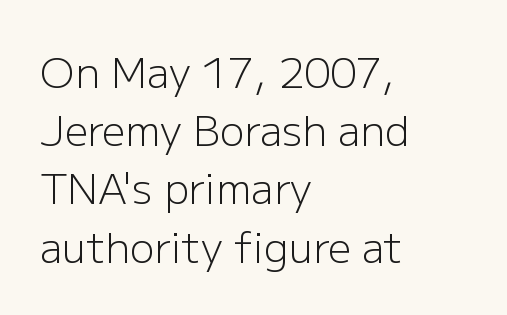
Q: Is the text bold? A: No.
Q: Is the text italic (slanted)? A: No, it is upright.
Q: Is the typeface a serif or a sans-serif typeface? A: Sans-serif.
Q: Is the text underlined? A: No.
Q: How is the paragraph aligned? A: Left-aligned.
Q: Is the spacing between letters normal or unusually wide? A: Normal.
Q: Is the spacing between lines tight, normal or loose? A: Normal.
Q: Width (condensed, normal, or wide)? A: Normal.
Q: Stroke contrast? A: Low.
Q: x-height? A: Medium.
Q: Monospaced? A: No.
